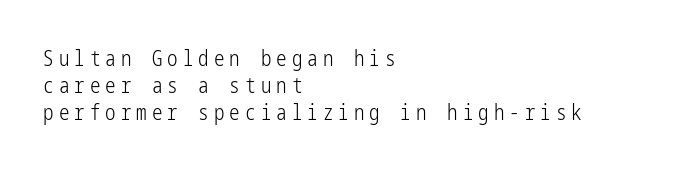
Q: Is the text bold? A: No.
Q: Is the text italic (slanted)? A: No, it is upright.
Q: Is the text underlined? A: No.
Q: How is the paragraph aligned? A: Left-aligned.
Q: Is the spacing between letters normal or unusually wide? A: Unusually wide.
Q: Is the spacing between lines tight, normal or loose? A: Normal.
